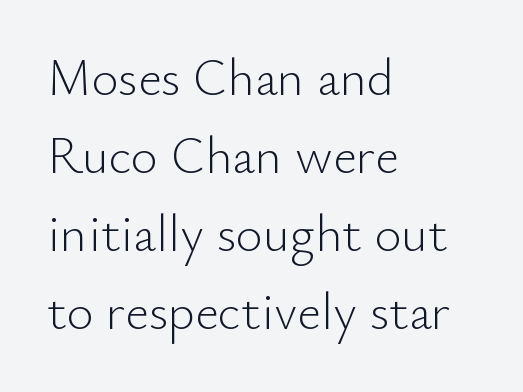
Q: Is the text bold? A: No.
Q: Is the text italic (slanted)? A: No, it is upright.
Q: Is the typeface a serif or a sans-serif typeface? A: Sans-serif.
Q: Is the text underlined? A: No.
Q: How is the paragraph aligned? A: Left-aligned.
Q: Is the spacing between letters normal or unusually wide? A: Normal.
Q: Is the spacing between lines tight, normal or loose? A: Normal.
Q: Width (condensed, normal, or wide)? A: Normal.
Q: Stroke contrast? A: Low.
Q: x-height? A: Small.
Q: Monospaced? A: No.
